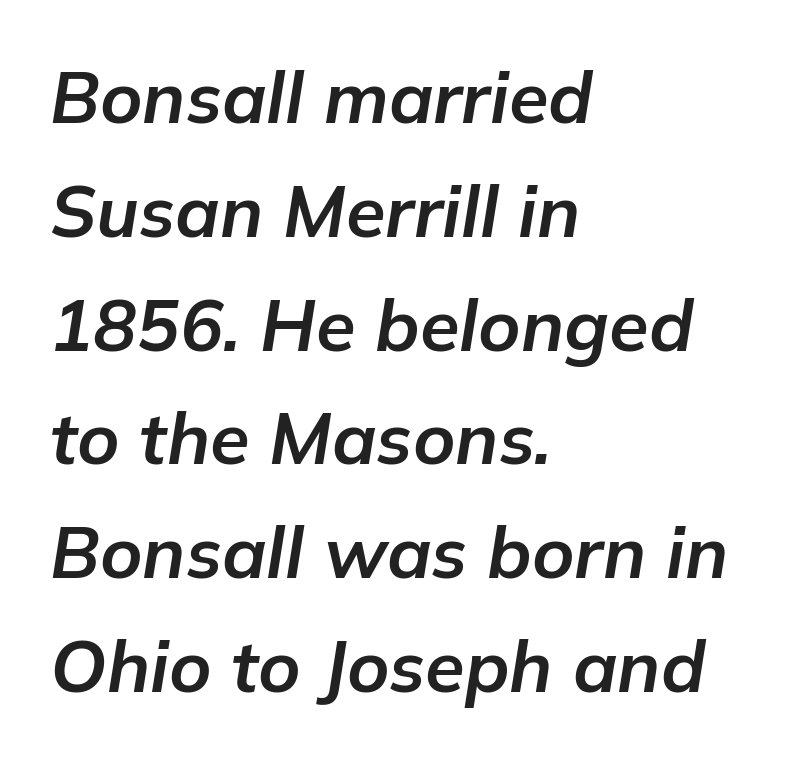
The image shows 72 px bold type, italic (leaning right); set left-aligned, normal line spacing (1.58x), normal letter spacing, not underlined; low stroke contrast and a medium x-height.
